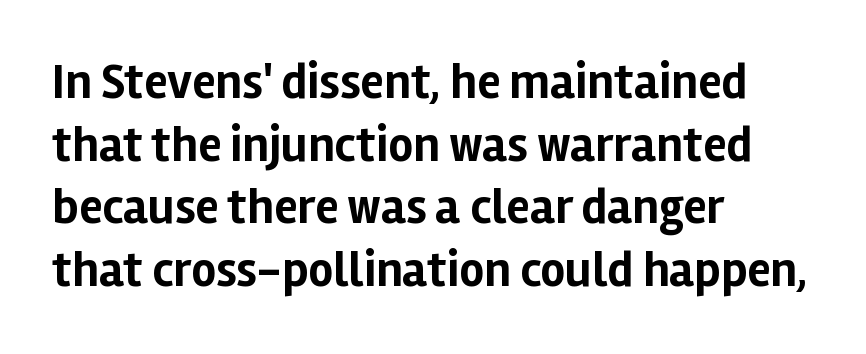
The letters advance in unequal steps, a hallmark of proportional type. The typesetting leans heavy: a genuine bold. Does the copy run flush right? No — it runs flush left. Underline: absent. The glyphs in this specimen are sans serif. Italic: no, the glyphs are upright roman.
